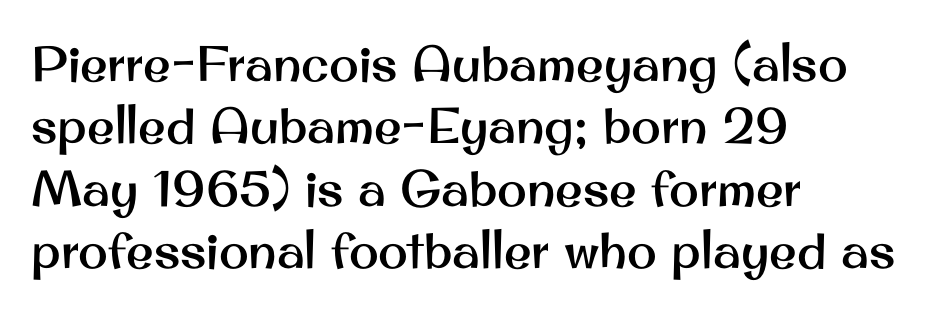
Posture: vertical. Each letter's strokes conclude bluntly, with no projecting serifs. The letterforms sit shoulder to shoulder at normal distance. Descenders are the only things crossing below the line. The lines in this sample share a left origin and differ only in where they stop. The face used here is proportionally spaced, like ordinary book or web type.
